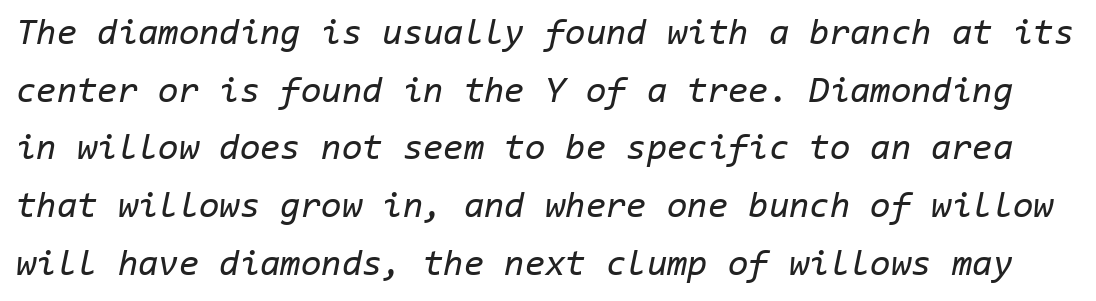
Q: Is the text bold? A: No.
Q: Is the text italic (slanted)? A: Yes, it leans right by about 11 degrees.
Q: Is the text underlined? A: No.
Q: Is the spacing between letters normal or unusually wide? A: Normal.
Q: Is the spacing between lines tight, normal or loose? A: Normal.
Q: Width (condensed, normal, or wide)? A: Normal.
Q: Stroke contrast? A: Low.
Q: x-height? A: Medium.
Q: Monospaced? A: Yes.
